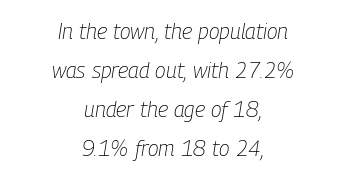
The cut favours lightness, reaching ordinary text weight at its darkest. Here the glyphs are tracked normally, forming tight word shapes. The whitespace from short lines is split evenly between both sides. Has an underline been added? It has not.
